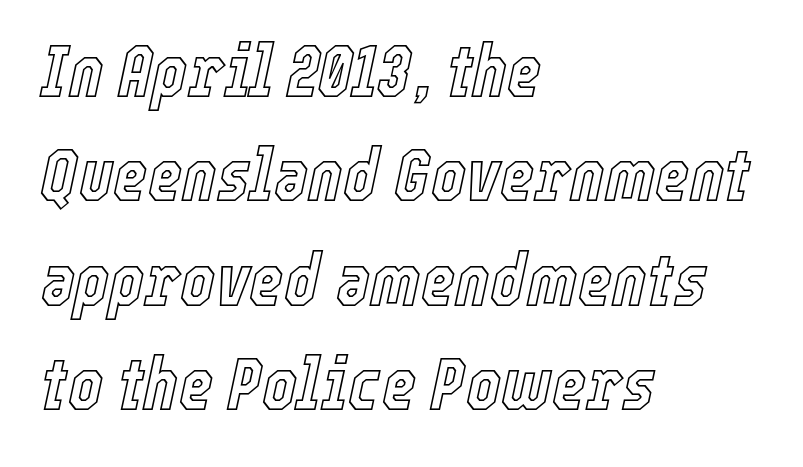
This rendering uses left alignment, leaving the right contour irregular. This sample uses plain, unmodified letter spacing. Compared with ordinary roman type, these characters are visibly tilted. Rows of type keep a routine distance in the vertical direction.
